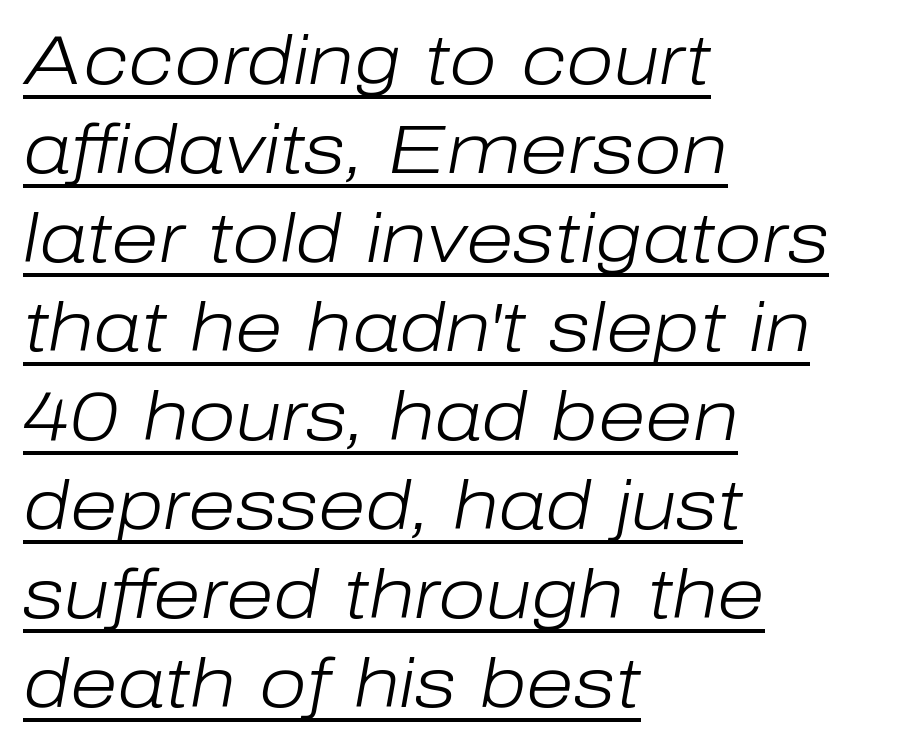
Which margin do the lines hug? The left one — the right edge is uneven. In terms of posture, this sample is oblique. Check the space under the baseline: a stroke is drawn there. Horizontal bands of white between lines are of average thickness. Spacing verdict: proportional, widths tailored to each character. Here the glyphs are tracked normally, forming tight word shapes.
